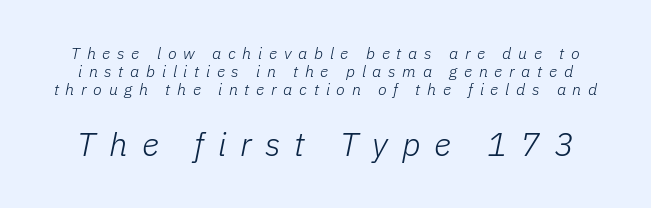
The image shows 33 px light type, italic (leaning right); set tight line spacing (1.11x), unusually wide letter spacing (+0.42 em), not underlined; the second (bottom) block is 2.06x larger; low stroke contrast and a medium x-height.
